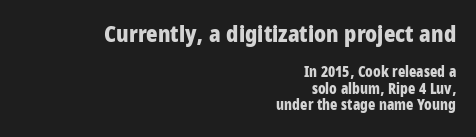
{"italic": "no", "bold": "yes", "underline": "no", "align": "right", "line_spacing_ratio": 1.17, "letter_spacing": "normal", "letter_spacing_em": 0.0, "larger_block": "first", "size_ratio": 1.57, "glyph_px": 22}
